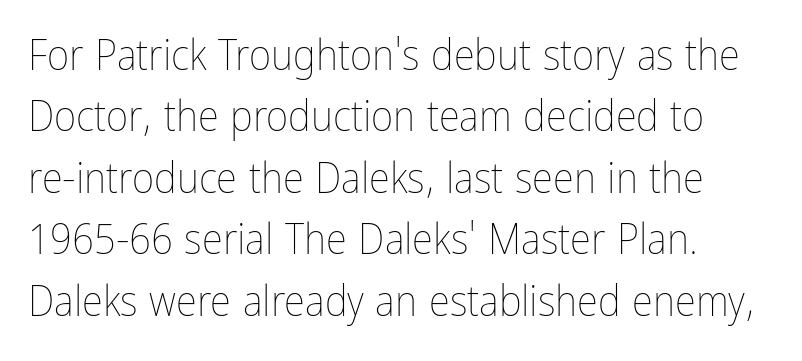
{"italic": "no", "bold": "no", "weight": "thin", "width": "condensed", "stroke_contrast": "low", "x_height": "medium", "monospaced": "no", "underline": "no", "align": "left", "line_spacing": "normal", "line_spacing_ratio": 1.43, "letter_spacing": "normal", "letter_spacing_em": 0.0, "glyph_px": 43}
